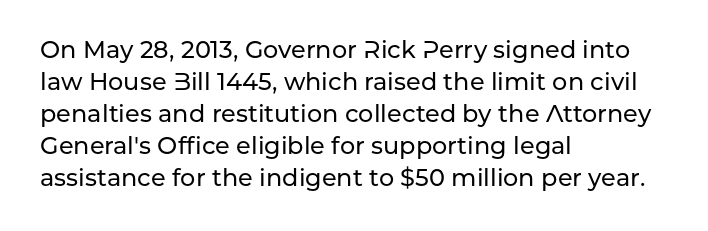
No italicization has been applied; the sample stays upright. The vertical gap from one line to the next is medium. Standard letterfit; no display-style spreading of the glyphs. The passage is arranged the way most books set body copy — flush left. Rule under the text: the space is simply empty.
